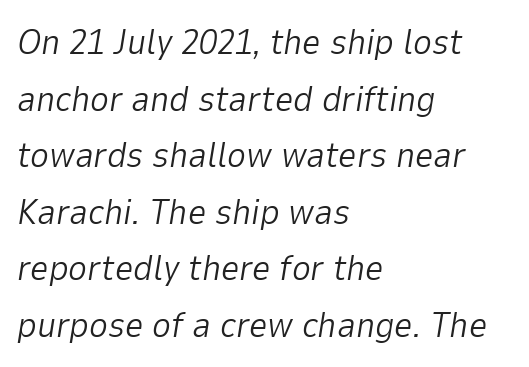
Q: Is the text bold? A: No.
Q: Is the text italic (slanted)? A: Yes, it leans right by about 9 degrees.
Q: Is the text underlined? A: No.
Q: How is the paragraph aligned? A: Left-aligned.
Q: Is the spacing between letters normal or unusually wide? A: Normal.
Q: Is the spacing between lines tight, normal or loose? A: Normal.
Q: Width (condensed, normal, or wide)? A: Normal.
Q: Stroke contrast? A: Low.
Q: x-height? A: Medium.
Q: Monospaced? A: No.
